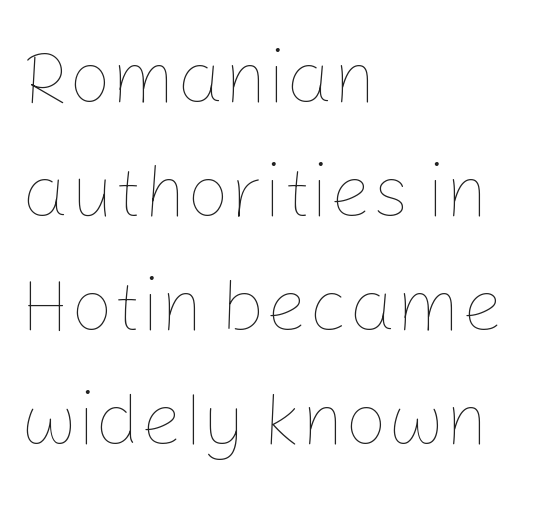
Q: Is the text bold? A: No.
Q: Is the text italic (slanted)? A: No, it is upright.
Q: Is the text underlined? A: No.
Q: How is the paragraph aligned? A: Left-aligned.
Q: Is the spacing between letters normal or unusually wide? A: Normal.
Q: Is the spacing between lines tight, normal or loose? A: Normal.
Q: Width (condensed, normal, or wide)? A: Normal.
Q: Stroke contrast? A: Low.
Q: x-height? A: Medium.
Q: Monospaced? A: No.
